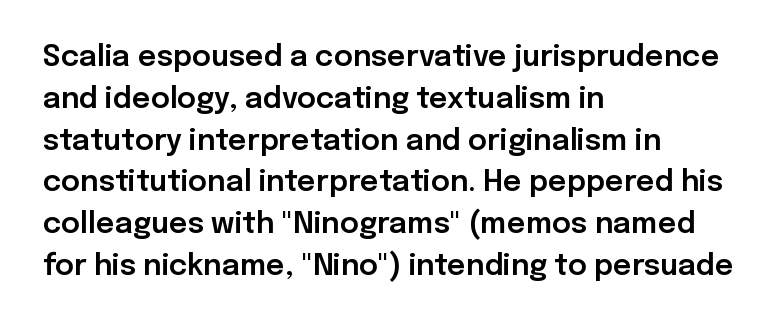
Q: Is the text italic (slanted)? A: No, it is upright.
Q: Is the typeface a serif or a sans-serif typeface? A: Sans-serif.
Q: Is the text underlined? A: No.
Q: How is the paragraph aligned? A: Left-aligned.
Q: Is the spacing between letters normal or unusually wide? A: Normal.
Q: Is the spacing between lines tight, normal or loose? A: Normal.
Q: Width (condensed, normal, or wide)? A: Normal.
Q: Stroke contrast? A: Low.
Q: x-height? A: Medium.
Q: Monospaced? A: No.
